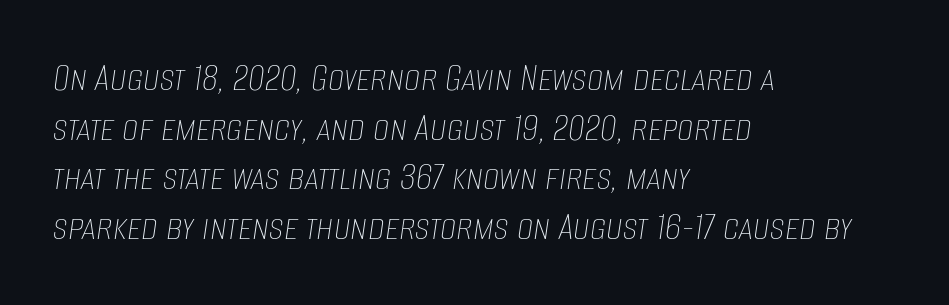
{"italic": "yes", "lean": "right", "slant_degrees": 8, "bold": "no", "weight": "thin", "width": "condensed", "stroke_contrast": "low", "x_height": "large", "monospaced": "no", "underline": "no", "align": "left", "line_spacing_ratio": 1.21, "letter_spacing": "normal", "letter_spacing_em": 0.0, "glyph_px": 41}
